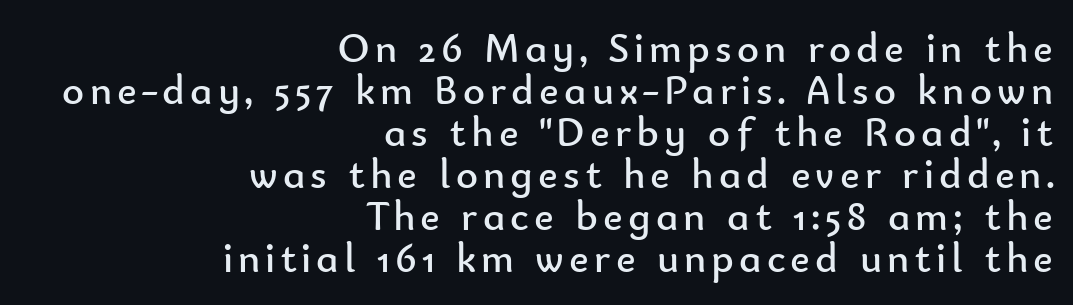
The image shows 42 px regular-weight sans-serif type, upright; set right-aligned, tight line spacing (1.0x), not underlined; low stroke contrast and a small x-height.
